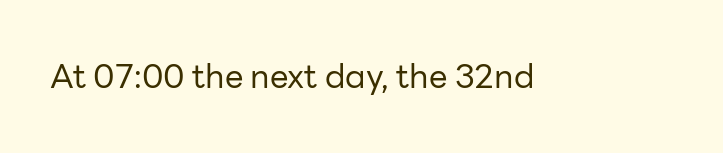
What stands out about the letter spacing? Nothing — it is the standard amount. Quick note: not italic, upright. Just letters on the line, the space beneath them empty. This is not heavy type; no bold has been used. Grotesque or geometric, the face here clearly has no serifs.
